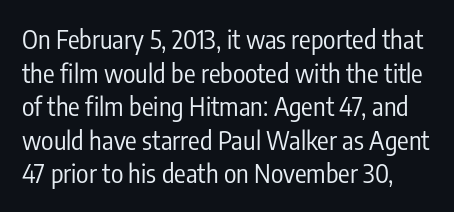
The image shows 26 px text type, upright; set normal line spacing (1.29x), normal letter spacing, not underlined.
